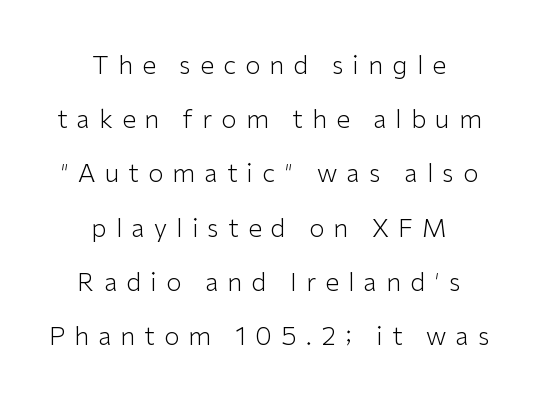
Q: Is the text bold? A: No.
Q: Is the text italic (slanted)? A: No, it is upright.
Q: Is the text underlined? A: No.
Q: How is the paragraph aligned? A: Centered.
Q: Is the spacing between letters normal or unusually wide? A: Unusually wide.
Q: Is the spacing between lines tight, normal or loose? A: Loose.
